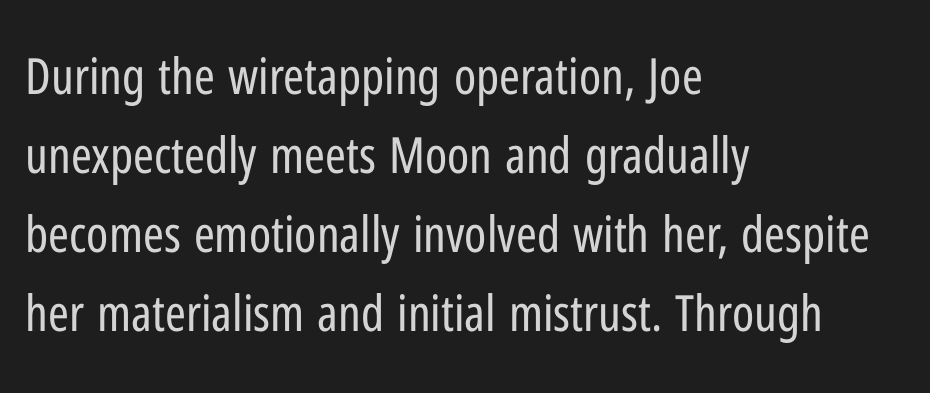
Q: Is the text bold? A: No.
Q: Is the text italic (slanted)? A: No, it is upright.
Q: Is the typeface a serif or a sans-serif typeface? A: Sans-serif.
Q: Is the text underlined? A: No.
Q: How is the paragraph aligned? A: Left-aligned.
Q: Is the spacing between letters normal or unusually wide? A: Normal.
Q: Is the spacing between lines tight, normal or loose? A: Normal.
Q: Width (condensed, normal, or wide)? A: Condensed.
Q: Stroke contrast? A: Low.
Q: x-height? A: Medium.
Q: Monospaced? A: No.
